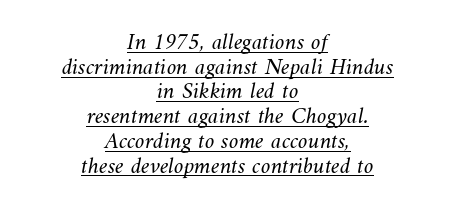
{"bold": "no", "underline": "yes", "align": "center", "line_spacing": "tight", "line_spacing_ratio": 1.03, "letter_spacing": "normal", "letter_spacing_em": 0.0, "glyph_px": 24}
